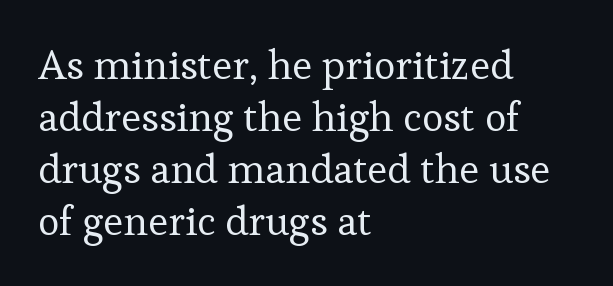
In terms of letterspacing, this is plain default setting. The glyphs in this specimen are seriffed. Is there any slant? The stems are plumb. Each letter keeps its own natural width here, so spacing adapts to shape. Line spacing here is normal.
